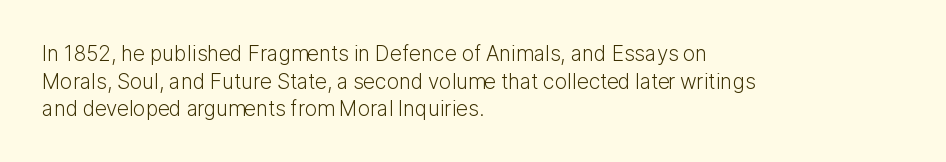
The image shows 21 px text type, upright; set left-aligned, normal line spacing (1.32x), normal letter spacing, not underlined.
